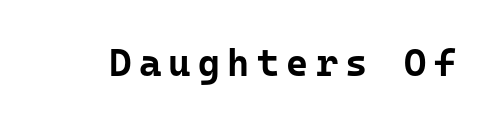
Q: Is the text bold? A: Yes.
Q: Is the text italic (slanted)? A: No, it is upright.
Q: Is the typeface a serif or a sans-serif typeface? A: Sans-serif.
Q: Is the text underlined? A: No.
Q: Width (condensed, normal, or wide)? A: Normal.
Q: Stroke contrast? A: Low.
Q: x-height? A: Medium.
Q: Monospaced? A: Yes.
